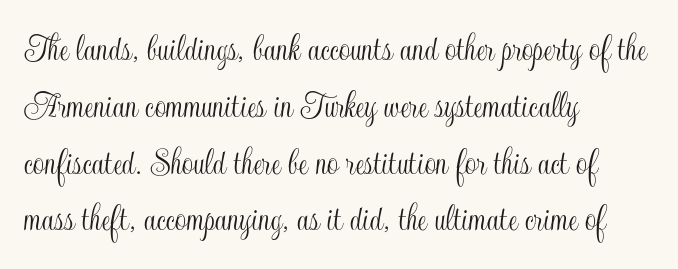
{"width": "condensed", "x_height": "small", "monospaced": "no", "underline": "no", "align": "left", "line_spacing": "normal", "line_spacing_ratio": 1.42, "letter_spacing": "normal", "letter_spacing_em": 0.0, "glyph_px": 40}
